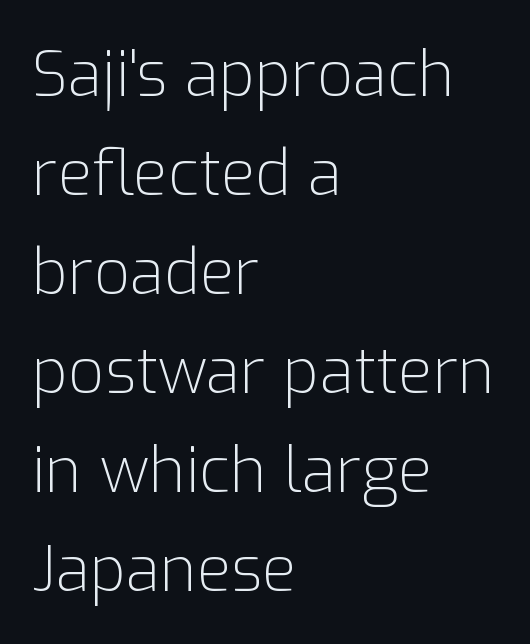
The image shows 63 px light sans-serif type, upright; set left-aligned, normal line spacing (1.57x), normal letter spacing, not underlined; low stroke contrast and a medium x-height.
